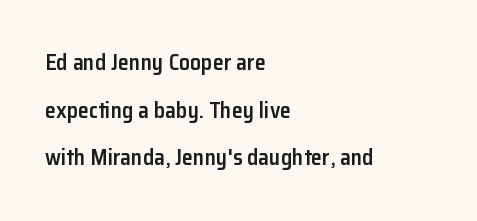
{"italic": "no", "bold": "semi", "underline": "no", "align": "left", "line_spacing": "loose", "line_spacing_ratio": 2.17, "letter_spacing": "normal", "letter_spacing_em": 0.0, "glyph_px": 22}
